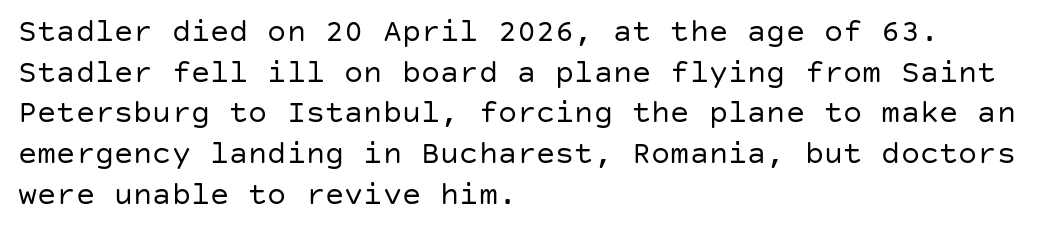
Nothing heavy about these letters — not bold at all. Does the type have serifs? No, each stem ends abruptly. The zone under the glyphs is completely vacant. Standard letterfit; no display-style spreading of the glyphs. A classic flush-left, rag-right setting is used for this passage. The rows are spaced the way most documents space them.
